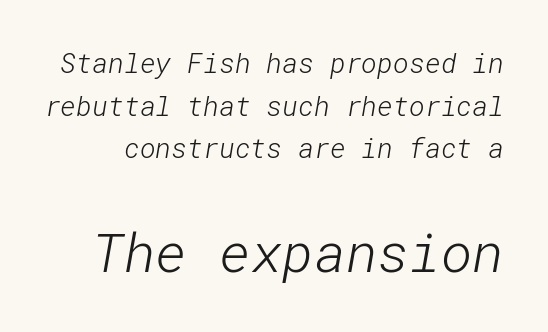
The image shows 54 px light sans-serif type; set normal line spacing (1.58x), normal letter spacing, not underlined; the second (bottom) block is 2.0x larger; low stroke contrast and a medium x-height.
